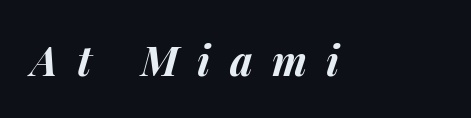
The image shows 41 px bold type, italic (leaning right); set unusually wide letter spacing (+0.47 em), not underlined; medium stroke contrast and a medium x-height.
